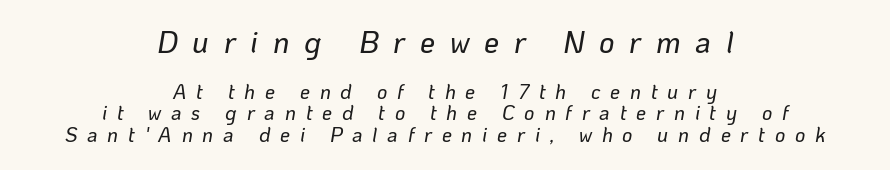
In terms of posture, this sample is oblique. Loose tracking; the words dissolve into strings of separated letters. The designer gave the opening block more size than the closing block. Each letter keeps its own natural width here, so spacing adapts to shape. The lines are packed closely together with very little leading. A student would call this center alignment; a typographer would say set centered.
